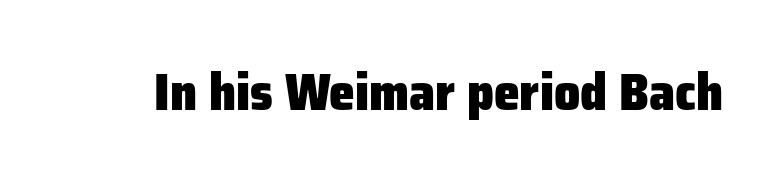
The image shows 52 px heavy sans-serif type, upright; set normal letter spacing, not underlined; low stroke contrast and a medium x-height.
